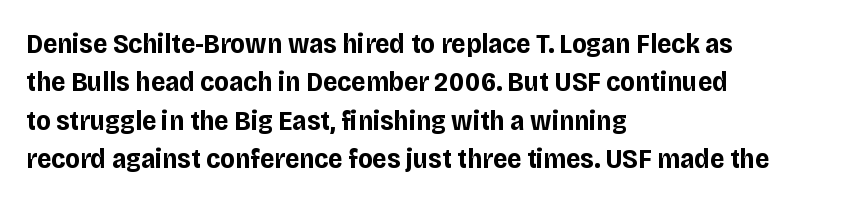
Q: Is the text bold? A: Yes.
Q: Is the text italic (slanted)? A: No, it is upright.
Q: Is the typeface a serif or a sans-serif typeface? A: Sans-serif.
Q: Is the text underlined? A: No.
Q: How is the paragraph aligned? A: Left-aligned.
Q: Is the spacing between letters normal or unusually wide? A: Normal.
Q: Is the spacing between lines tight, normal or loose? A: Normal.
Q: Width (condensed, normal, or wide)? A: Normal.
Q: Stroke contrast? A: Low.
Q: x-height? A: Large.
Q: Monospaced? A: No.
